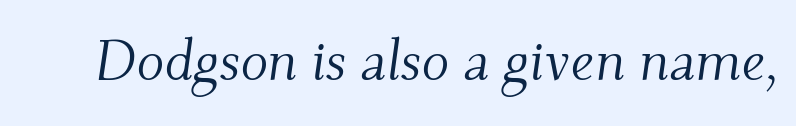
The image shows 57 px light serif type, italic (leaning right); set normal letter spacing, not underlined; medium stroke contrast and a small x-height.
